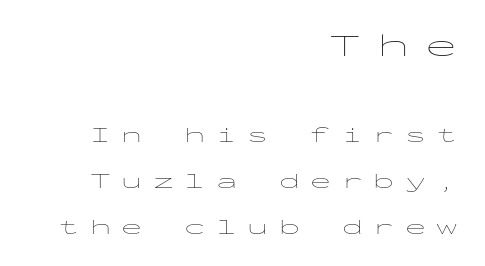
Airy leading. Note: larger setting up top, smaller setting below. The typography opts for an upright posture over an oblique one. Right-aligned paragraph, ragged on the left.
